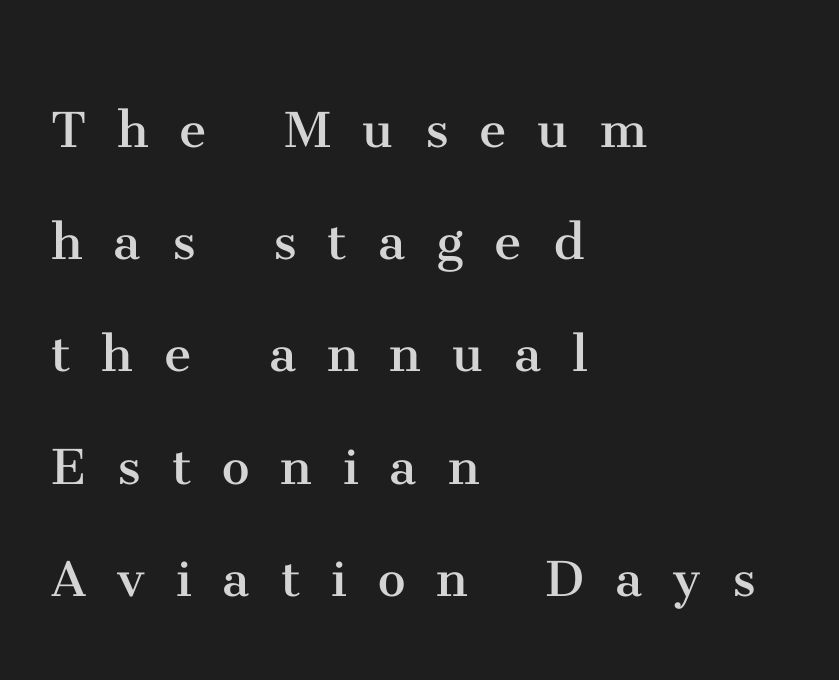
The image shows 62 px regular-weight serif type, upright; set left-aligned, line spacing 1.81x, unusually wide letter spacing (+0.5 em), not underlined; medium stroke contrast and a medium x-height.
